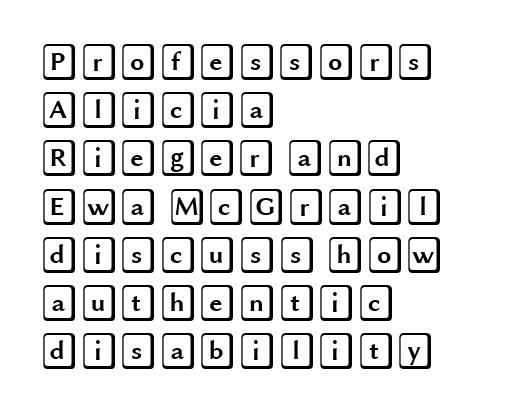
The image shows 36 px wide type, upright; set left-aligned, normal line spacing (1.34x), normal letter spacing, not underlined; a large x-height.
